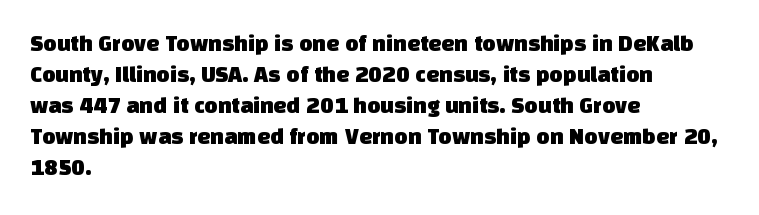
The image shows 23 px text type; set left-aligned, normal line spacing (1.35x), normal letter spacing, not underlined.
